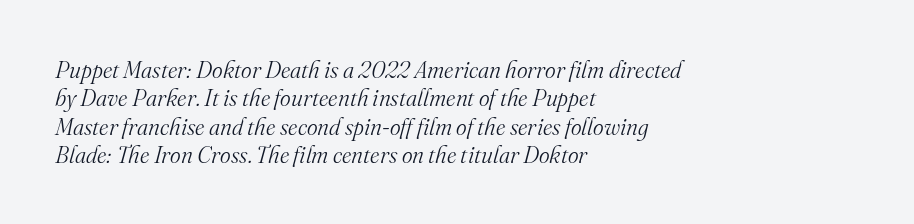
{"italic": "yes", "lean": "right", "slant_degrees": 16, "bold": "no", "underline": "no", "align": "left", "line_spacing_ratio": 1.23, "letter_spacing": "normal", "letter_spacing_em": 0.0, "glyph_px": 23}
